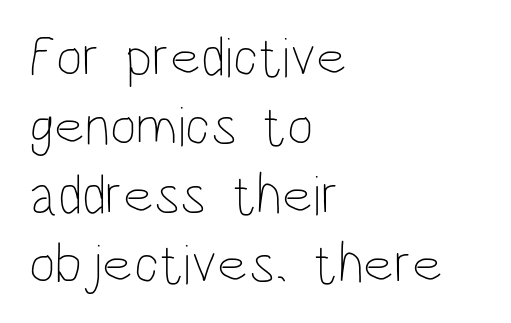
The image shows 57 px thin, condensed type, upright; set left-aligned, line spacing 1.21x, normal letter spacing, not underlined; low stroke contrast and a large x-height.
